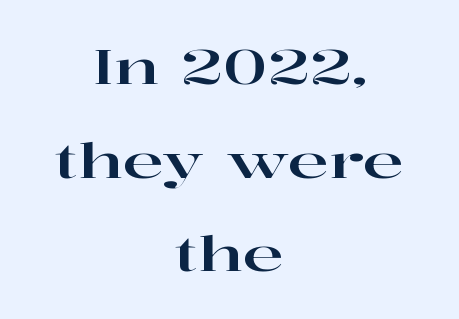
Character widths vary here, with narrow letters taking less room than wide ones. Vertical spacing — loose. Examine the stroke ends and you'll spot serifs. Bare-footed words on every line.
